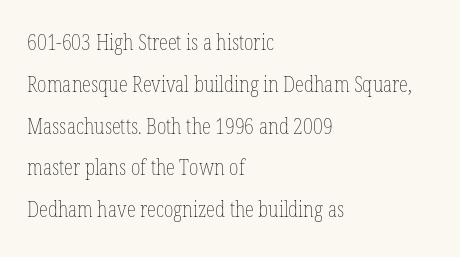
Q: Is the text bold? A: No.
Q: Is the text italic (slanted)? A: No, it is upright.
Q: Is the text underlined? A: No.
Q: How is the paragraph aligned? A: Left-aligned.
Q: Is the spacing between letters normal or unusually wide? A: Normal.
Q: Is the spacing between lines tight, normal or loose? A: Loose.
